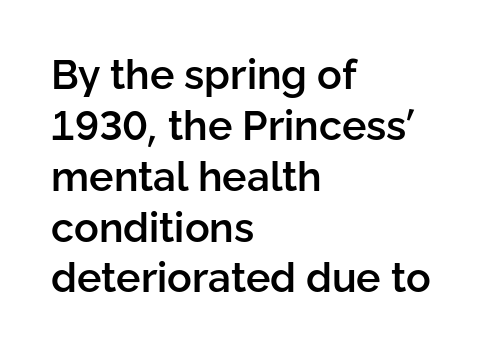
No extra tracking has been applied to these lines. Horizontally, the lines are justified to the leading edge only. Upright lettering throughout. The foot of each line stays bare and open. Set as a demibold, roughly 600 on the weight scale. Each letter's strokes conclude bluntly, with no projecting serifs.
